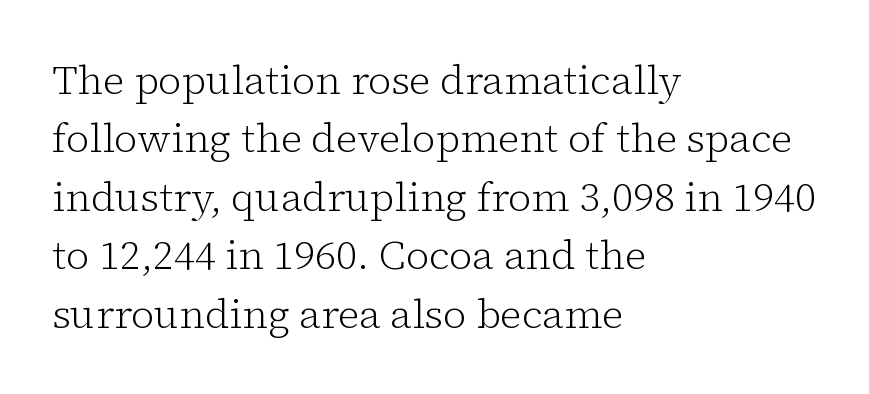
Q: Is the text bold? A: No.
Q: Is the text italic (slanted)? A: No, it is upright.
Q: Is the typeface a serif or a sans-serif typeface? A: Serif.
Q: Is the text underlined? A: No.
Q: How is the paragraph aligned? A: Left-aligned.
Q: Is the spacing between letters normal or unusually wide? A: Normal.
Q: Is the spacing between lines tight, normal or loose? A: Normal.
Q: Width (condensed, normal, or wide)? A: Normal.
Q: Stroke contrast? A: Low.
Q: x-height? A: Medium.
Q: Monospaced? A: No.
